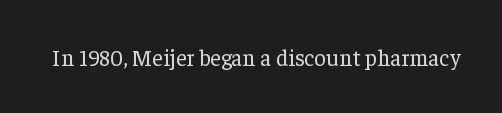
The image shows 23 px text type, upright; set normal letter spacing, not underlined.
